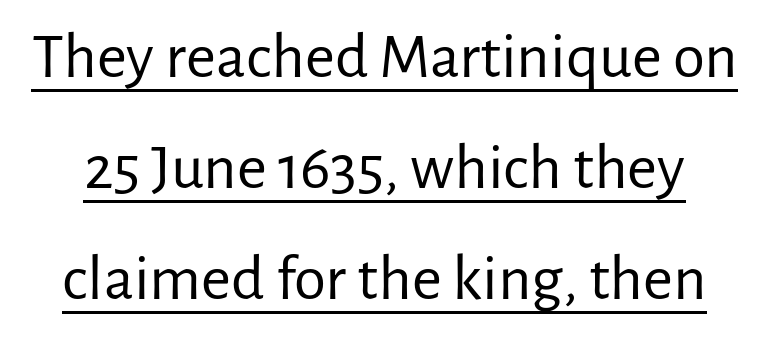
Q: Is the text bold? A: No.
Q: Is the text italic (slanted)? A: No, it is upright.
Q: Is the typeface a serif or a sans-serif typeface? A: Sans-serif.
Q: Is the text underlined? A: Yes.
Q: Is the spacing between letters normal or unusually wide? A: Normal.
Q: Width (condensed, normal, or wide)? A: Normal.
Q: Stroke contrast? A: Low.
Q: x-height? A: Medium.
Q: Monospaced? A: No.
